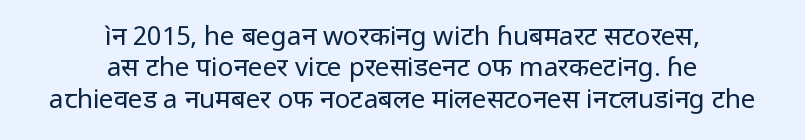
Weight: regular or lighter. Leftover space on each line is divided equally before and after the words. Bare-footed words on every line. Does the lettering tilt? It doesn't — this is upright. Characters follow at the spacing the type designer built in.
